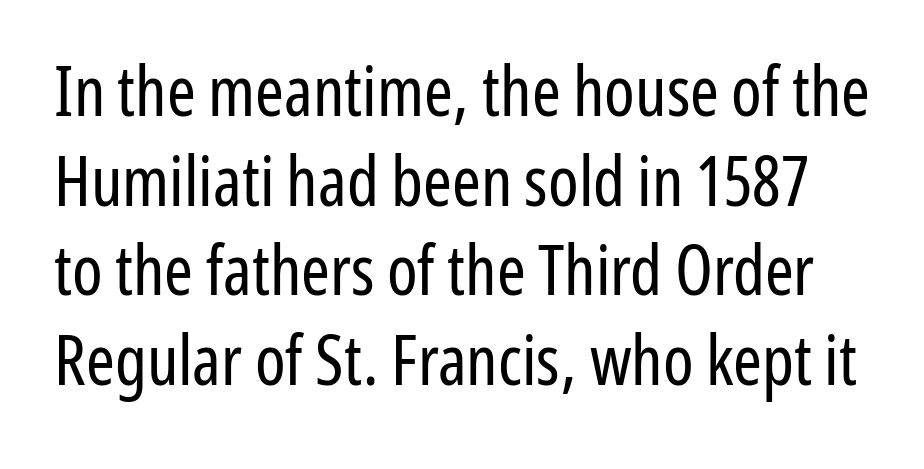
You could not count columns in this text — the font is proportionally spaced. The letters stand straight up with perfectly vertical stems. Letterform terminals end flat and unadorned throughout the passage. The area under the type is left untouched. In terms of leading, this rendering sits right in the middle. Spacing between characters is what you'd get straight out of the box.
